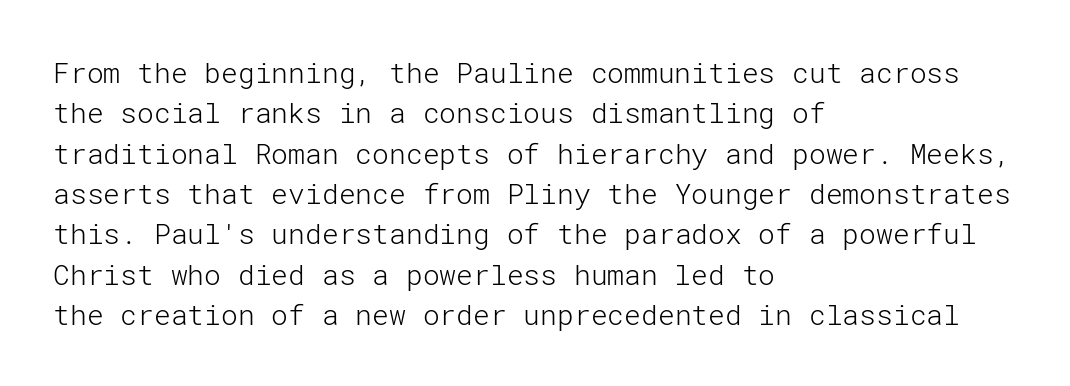
The image shows 28 px light sans-serif type, upright; set left-aligned, normal line spacing (1.44x), normal letter spacing, not underlined; low stroke contrast and a medium x-height.
